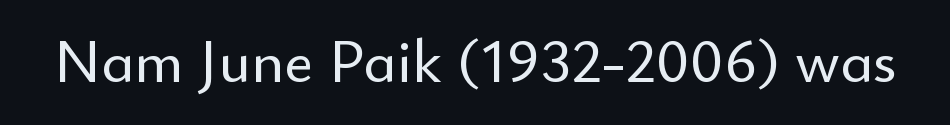
The image shows 62 px sans-serif type, upright; set normal letter spacing, not underlined; low stroke contrast and a small x-height.
